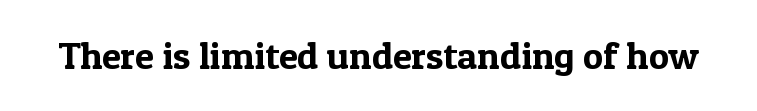
{"serif": "yes", "italic": "no", "width": "normal", "x_height": "medium", "monospaced": "no", "underline": "no", "letter_spacing": "normal", "letter_spacing_em": 0.0, "glyph_px": 38}
